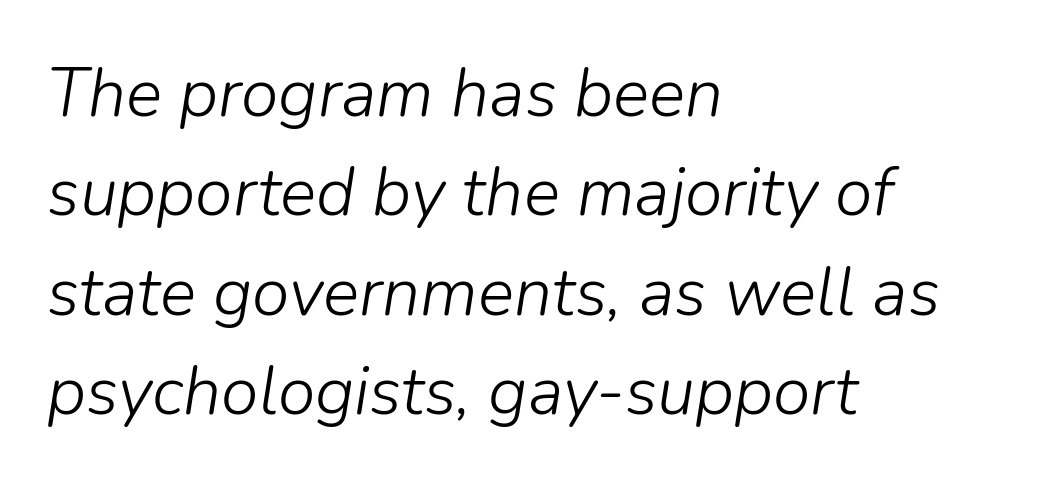
The image shows 68 px light type, italic (leaning right); set left-aligned, normal line spacing (1.46x), normal letter spacing, not underlined; low stroke contrast and a medium x-height.
